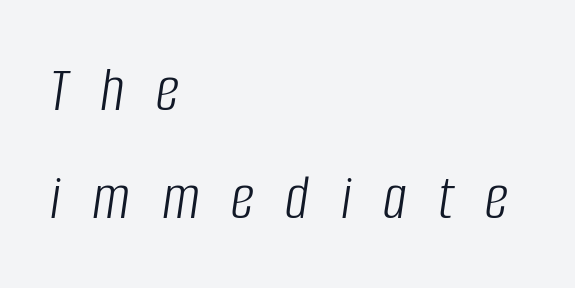
The image shows 66 px light, condensed type, italic (leaning right); set left-aligned, normal line spacing (1.63x), unusually wide letter spacing (+0.48 em), not underlined; low stroke contrast and a large x-height.
